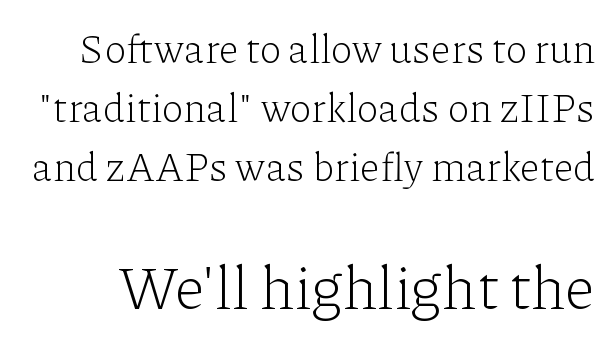
Q: Is the text bold? A: No.
Q: Is the text italic (slanted)? A: No, it is upright.
Q: Is the typeface a serif or a sans-serif typeface? A: Serif.
Q: Is the text underlined? A: No.
Q: Is the spacing between letters normal or unusually wide? A: Normal.
Q: Is the spacing between lines tight, normal or loose? A: Normal.
Q: Which block of text is set in a larger size, the first (top) or the second (bottom)? A: The second (bottom) one.
Q: Width (condensed, normal, or wide)? A: Normal.
Q: Stroke contrast? A: Low.
Q: x-height? A: Medium.
Q: Monospaced? A: No.
